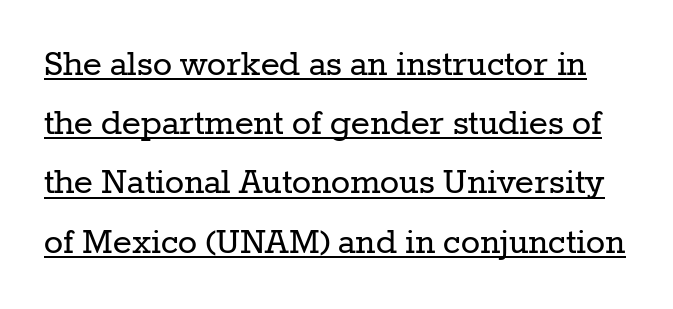
{"serif": "yes", "italic": "no", "bold": "no", "weight": "regular", "width": "normal", "stroke_contrast": "low", "x_height": "medium", "monospaced": "no", "underline": "yes", "line_spacing": "normal", "line_spacing_ratio": 1.48, "letter_spacing": "normal", "letter_spacing_em": 0.0, "glyph_px": 40}
